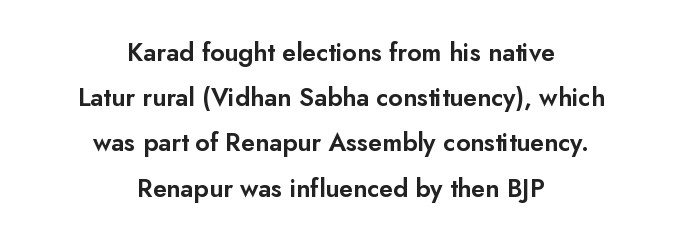
{"italic": "no", "underline": "no", "align": "center", "line_spacing_ratio": 1.81, "letter_spacing": "normal", "letter_spacing_em": 0.0, "glyph_px": 25}
